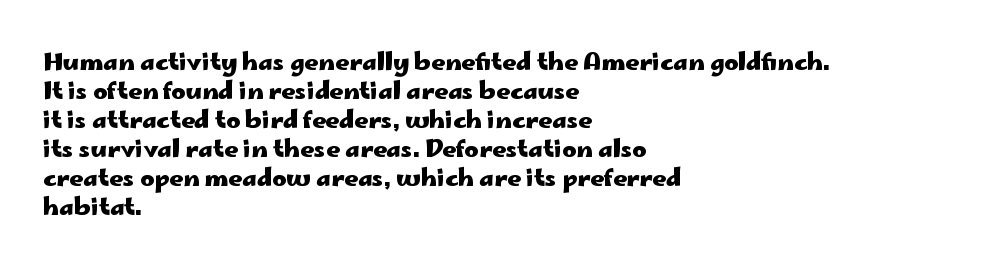
{"italic": "no", "bold": "yes", "underline": "no", "align": "left", "line_spacing_ratio": 1.21, "letter_spacing": "normal", "letter_spacing_em": 0.0, "glyph_px": 24}
